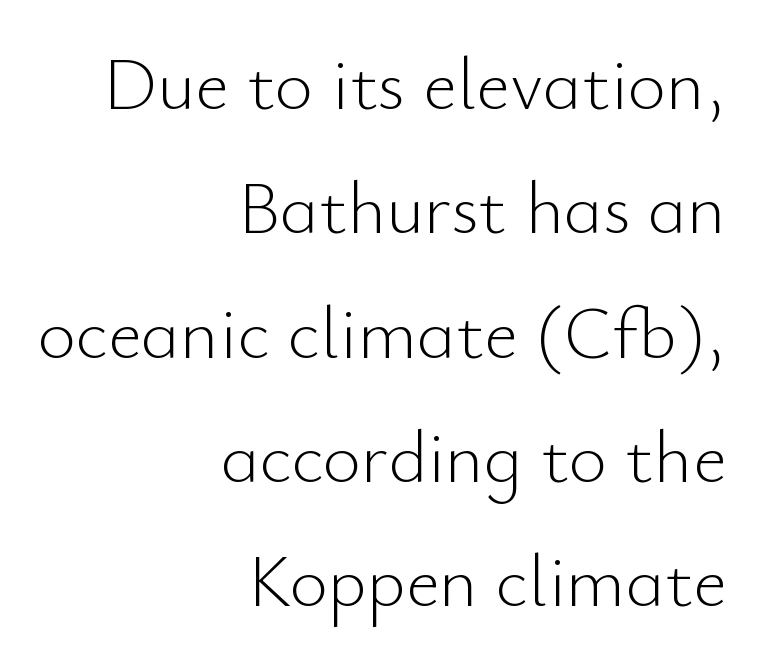
{"serif": "no", "italic": "no", "bold": "no", "weight": "light", "width": "normal", "stroke_contrast": "low", "x_height": "small", "monospaced": "no", "underline": "no", "align": "right", "line_spacing": "normal", "line_spacing_ratio": 1.68, "letter_spacing": "normal", "letter_spacing_em": 0.0, "glyph_px": 74}
